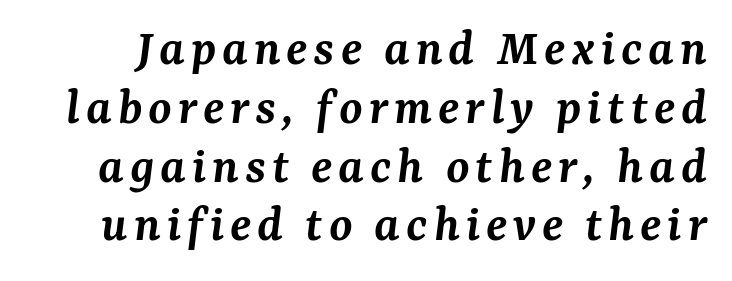
Slant detected: the letters are inclined. This sample has the flowing, uneven cadence of proportional lettering. You could barely slide anything between these rows. Semibold letterforms, between regular and bold.
